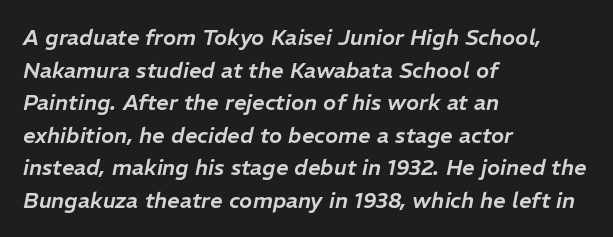
Short and long lines alike share a common starting point at left. Evenly set lines give the paragraph a standard silhouette. Each word holds together tightly as a unit, with standard inter-letter gaps. In terms of posture, this sample is oblique. Nobody drew a line under any word here.
